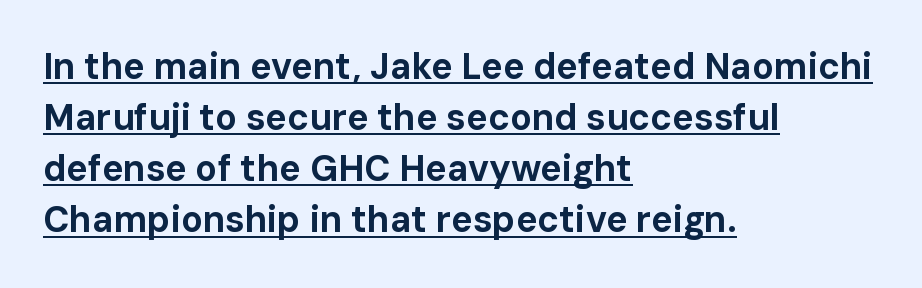
The image shows 36 px bold sans-serif type, upright; set left-aligned, normal line spacing (1.42x), normal letter spacing, underlined; low stroke contrast and a medium x-height.
